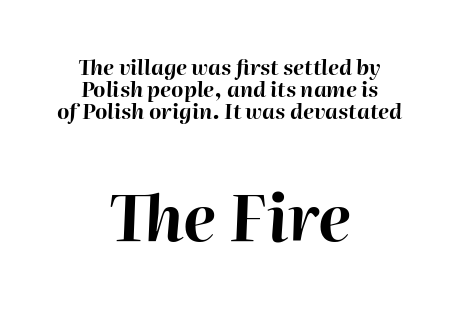
Q: Is the text bold? A: Yes.
Q: Is the text italic (slanted)? A: Yes, it leans right by about 2 degrees.
Q: Is the text underlined? A: No.
Q: How is the paragraph aligned? A: Centered.
Q: Is the spacing between letters normal or unusually wide? A: Normal.
Q: Is the spacing between lines tight, normal or loose? A: Tight.
Q: Which block of text is set in a larger size, the first (top) or the second (bottom)? A: The second (bottom) one.
Q: Width (condensed, normal, or wide)? A: Normal.
Q: Stroke contrast? A: High.
Q: x-height? A: Medium.
Q: Monospaced? A: No.
